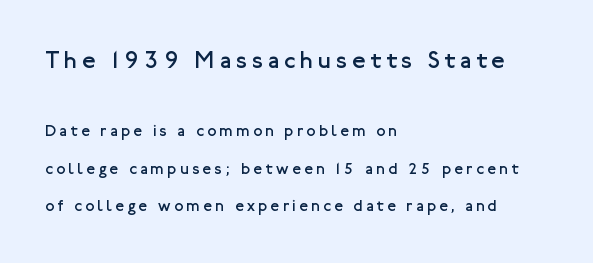
Regarding leading, the lines here are spaced well apart. This is not heavy type; no bold has been used. Type without underlining. Style check: upright. Every row of glyphs begins at an identical x-position on the left.
